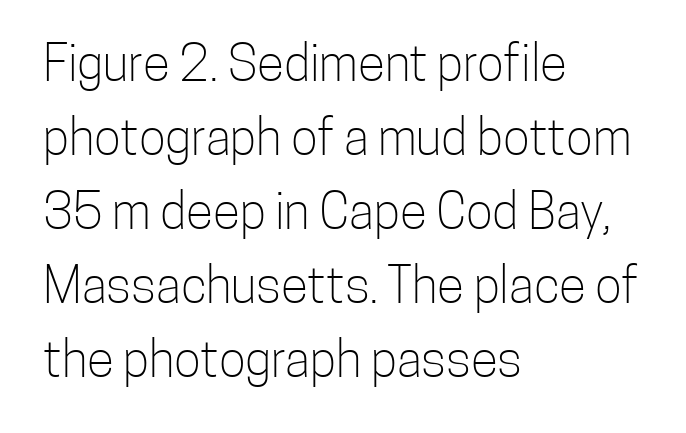
Quick note: underline off. Upright lettering throughout. The rendering anchors every line to the left-hand side. Between one letter and the next there's only the usual sliver of space. Nothing heavy about these letters — not bold at all. What kind of face is this? One without serifs — a sans.
